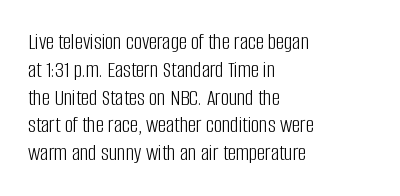
Q: Is the text bold? A: No.
Q: Is the text italic (slanted)? A: No, it is upright.
Q: Is the text underlined? A: No.
Q: How is the paragraph aligned? A: Left-aligned.
Q: Is the spacing between letters normal or unusually wide? A: Normal.
